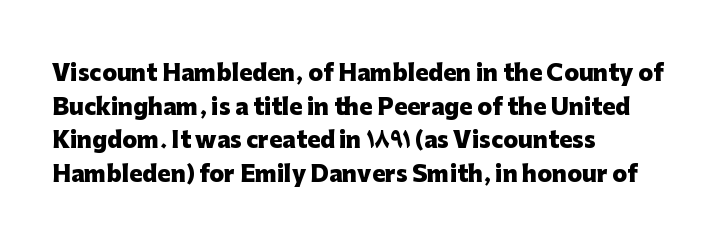
{"italic": "no", "bold": "yes", "underline": "no", "align": "left", "line_spacing": "normal", "line_spacing_ratio": 1.53, "letter_spacing": "normal", "letter_spacing_em": 0.0, "glyph_px": 22}
